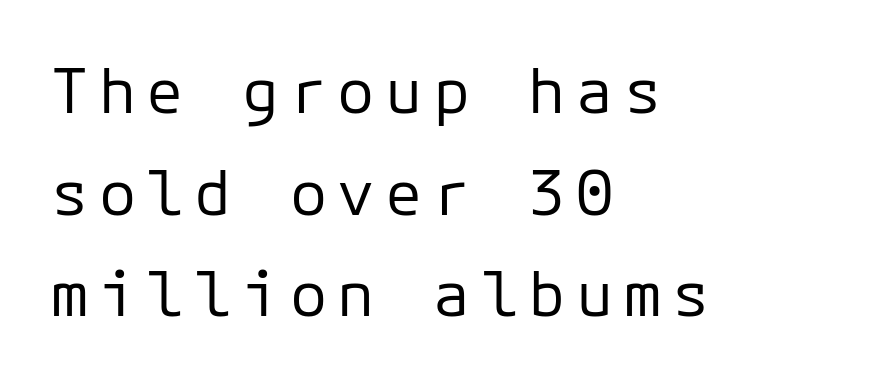
{"serif": "no", "italic": "no", "bold": "no", "weight": "regular", "width": "normal", "stroke_contrast": "low", "x_height": "medium", "monospaced": "yes", "underline": "no", "align": "left", "line_spacing": "normal", "line_spacing_ratio": 1.64, "glyph_px": 62}
